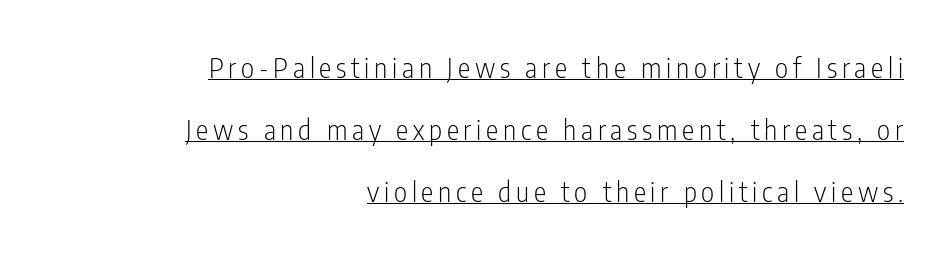
{"serif": "no", "italic": "no", "bold": "no", "weight": "light", "width": "condensed", "stroke_contrast": "low", "x_height": "medium", "monospaced": "no", "underline": "yes", "align": "right", "line_spacing": "loose", "line_spacing_ratio": 2.21, "glyph_px": 28}
